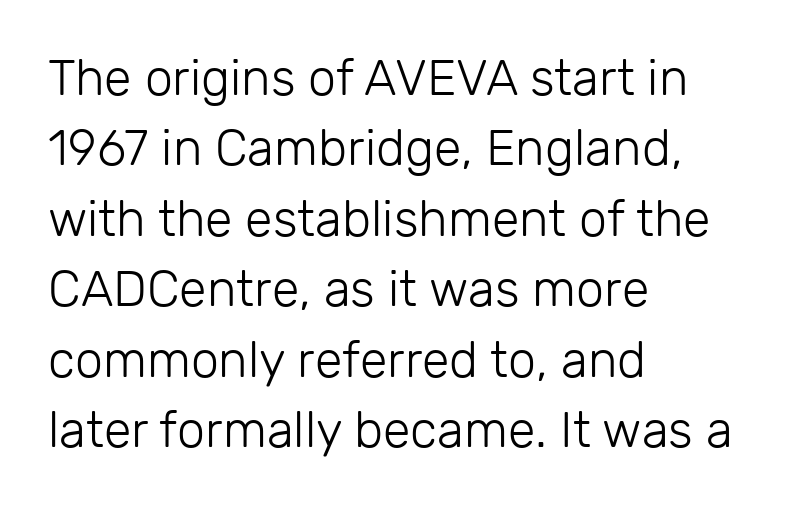
{"serif": "no", "italic": "no", "bold": "no", "weight": "light", "width": "normal", "stroke_contrast": "low", "x_height": "medium", "monospaced": "no", "underline": "no", "align": "left", "line_spacing": "normal", "line_spacing_ratio": 1.41, "letter_spacing": "normal", "letter_spacing_em": 0.0, "glyph_px": 50}
